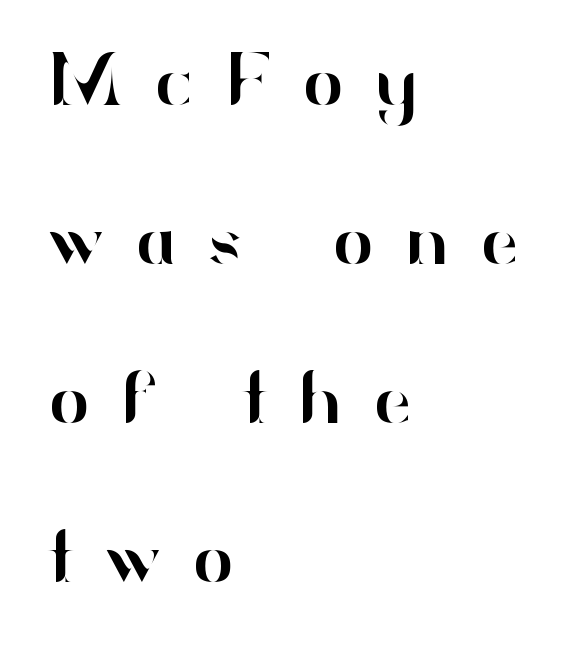
Left-aligned paragraph, ragged on the right. Every stem runs plumb, perpendicular to the baseline. The letters advance in unequal steps, a hallmark of proportional type. The gaps between neighbouring characters are conspicuously large.
